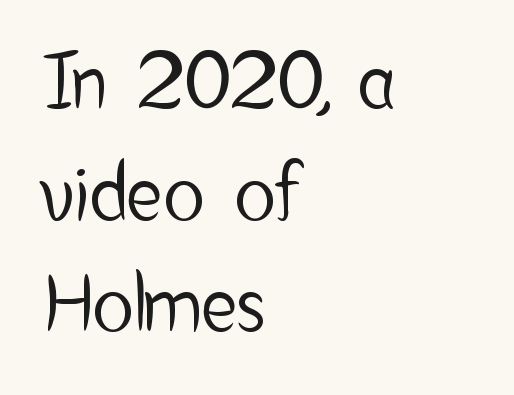
The lines in this sample share a left origin and differ only in where they stop. Upright lettering throughout. No extra tracking has been applied to these lines. Letterform terminals end flat and unadorned throughout the passage. Underlining? Definitely not there.
